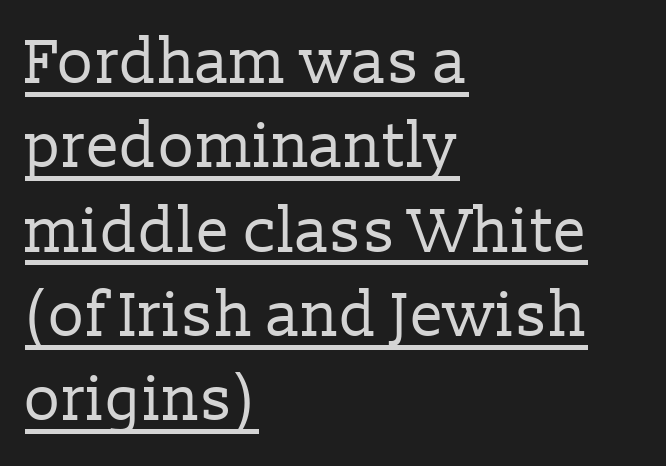
Q: Is the text bold? A: No.
Q: Is the text italic (slanted)? A: No, it is upright.
Q: Is the typeface a serif or a sans-serif typeface? A: Serif.
Q: Is the text underlined? A: Yes.
Q: How is the paragraph aligned? A: Left-aligned.
Q: Is the spacing between letters normal or unusually wide? A: Normal.
Q: Is the spacing between lines tight, normal or loose? A: Normal.
Q: Width (condensed, normal, or wide)? A: Normal.
Q: Stroke contrast? A: Low.
Q: x-height? A: Medium.
Q: Monospaced? A: No.
